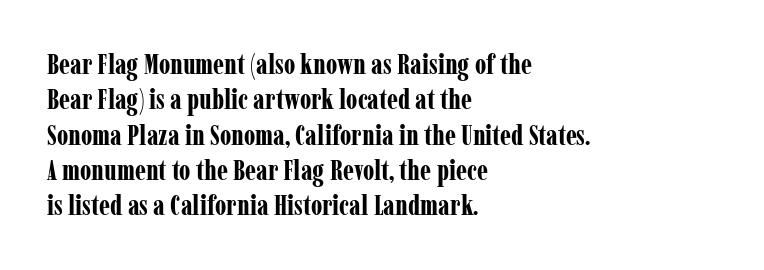
Here the designer chose a conventional face with non-uniform glyph widths. The typeface chosen for these lines features serifs. Regular leading. Heavy-handed strokes throughout: this text is bold. The zone under the glyphs is completely vacant.
